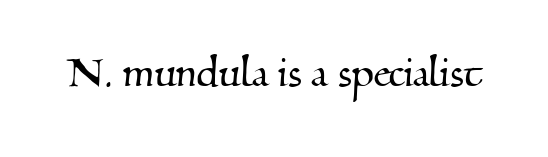
The image shows 50 px serif type; set normal letter spacing, not underlined; medium stroke contrast and a small x-height.
